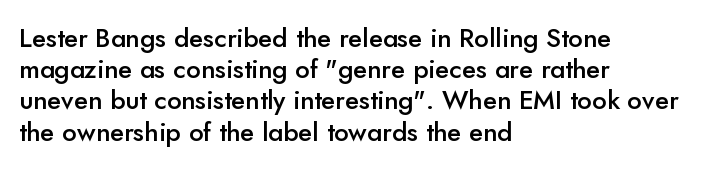
One-word summary of the alignment: left. Anything drawn beneath the words? Only blank space. Style check: upright. Each word holds together tightly as a unit, with standard inter-letter gaps. A semibold gives these letters moderate extra thickness, short of bold.
